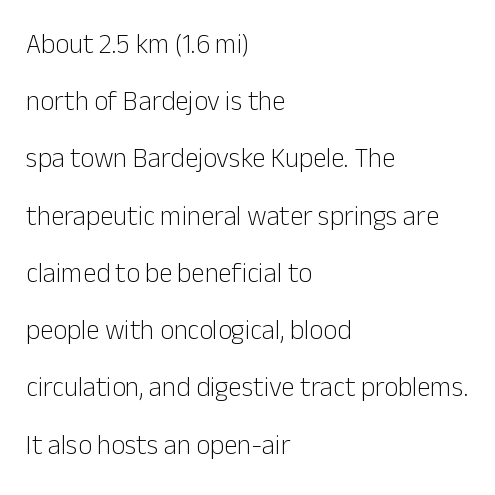
{"italic": "no", "bold": "no", "underline": "no", "align": "left", "line_spacing": "loose", "line_spacing_ratio": 2.12, "letter_spacing": "normal", "letter_spacing_em": 0.0, "glyph_px": 27}
